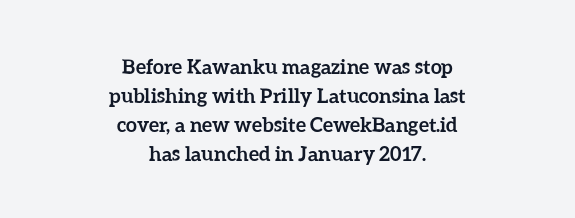
The image shows 20 px bold type, upright; set centered, normal line spacing (1.45x), normal letter spacing, not underlined.
